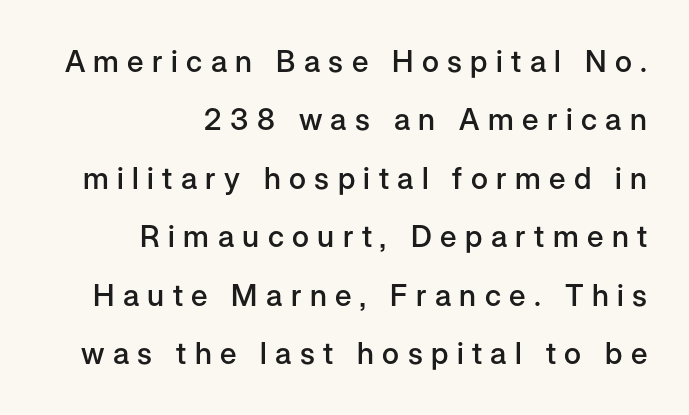
Q: Is the text bold? A: Semi-bold.
Q: Is the text italic (slanted)? A: No, it is upright.
Q: Is the typeface a serif or a sans-serif typeface? A: Sans-serif.
Q: Is the text underlined? A: No.
Q: How is the paragraph aligned? A: Right-aligned.
Q: Is the spacing between letters normal or unusually wide? A: Unusually wide.
Q: Is the spacing between lines tight, normal or loose? A: Loose.
Q: Width (condensed, normal, or wide)? A: Normal.
Q: Stroke contrast? A: Low.
Q: x-height? A: Medium.
Q: Monospaced? A: No.
